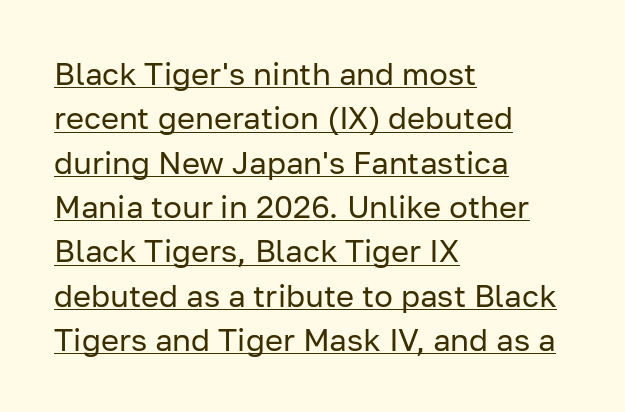
Each word holds together tightly as a unit, with standard inter-letter gaps. The strokes carry an ordinary text weight at most. In CSS terms this would be text-align: left. The passage shown is typed in a proportional face where columns would drift. Does the lettering tilt? It doesn't — this is upright.
